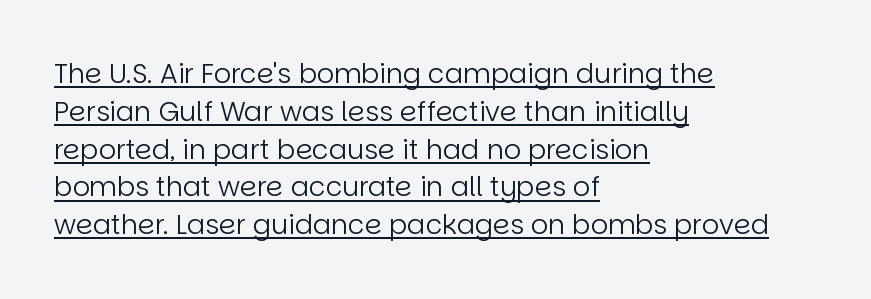
The image shows 27 px text type, upright; set left-aligned, normal line spacing (1.4x), normal letter spacing, underlined.
